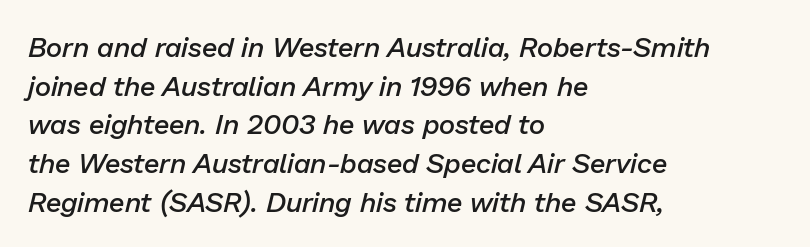
{"italic": "yes", "lean": "right", "slant_degrees": 13, "bold": "semi", "weight": "semibold", "width": "normal", "stroke_contrast": "low", "x_height": "medium", "monospaced": "no", "underline": "no", "align": "left", "line_spacing": "normal", "line_spacing_ratio": 1.38, "letter_spacing": "normal", "letter_spacing_em": 0.0, "glyph_px": 28}
